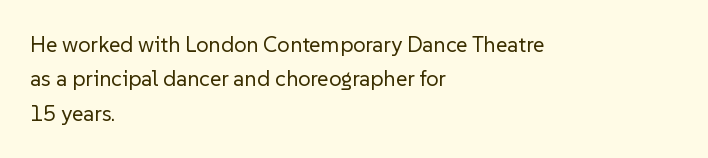
The image shows 22 px text type, upright; set left-aligned, normal line spacing (1.56x), normal letter spacing, not underlined.
